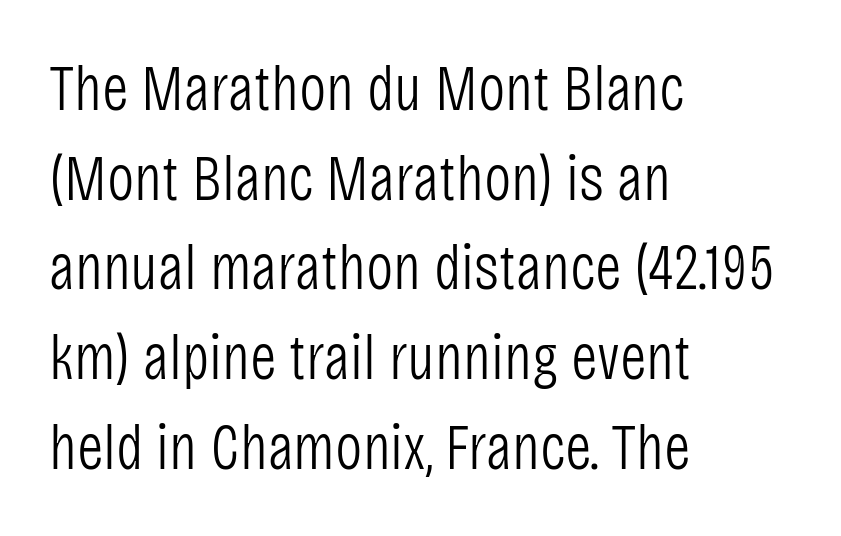
Think of a printed novel: that variable character pitch is what you see here. These glyphs show unthickened strokes, regular width or finer. What kind of face is this? One without serifs — a sans. The axis of the letterforms is exactly vertical. Leading: standard. This rendering features lettering with no underline.
